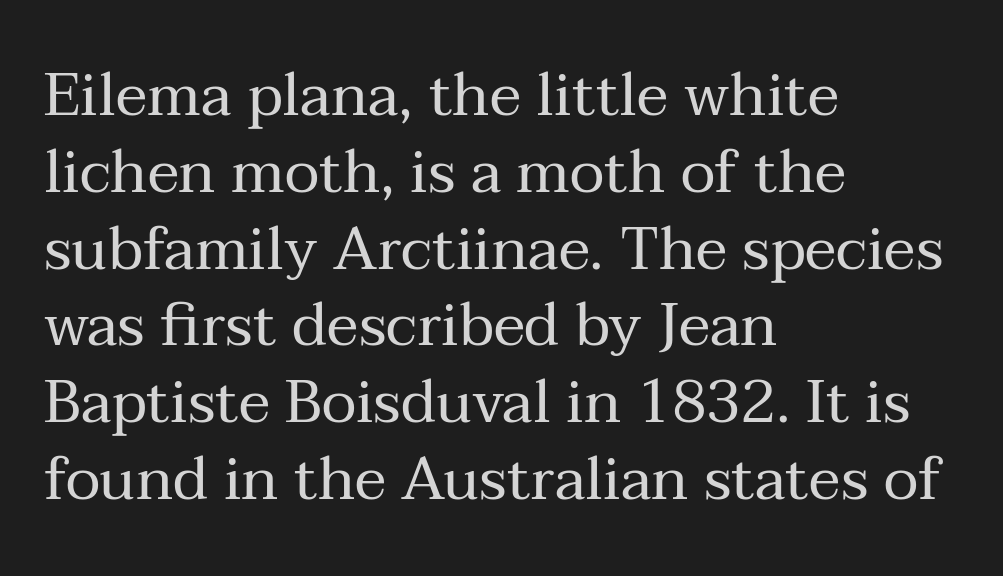
The image shows 60 px regular-weight serif type, upright; set left-aligned, normal line spacing (1.28x), normal letter spacing, not underlined; medium stroke contrast and a medium x-height.
